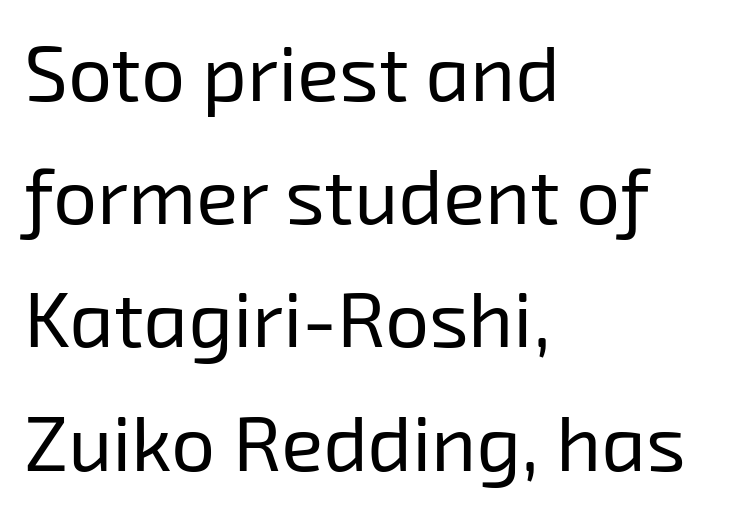
The image shows 78 px regular-weight sans-serif type; set left-aligned, normal line spacing (1.58x), normal letter spacing, not underlined; low stroke contrast and a medium x-height.
